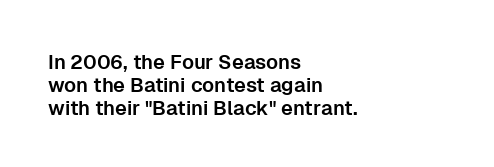
The image shows 20 px text type, upright; set left-aligned, line spacing 1.16x, normal letter spacing, not underlined.
